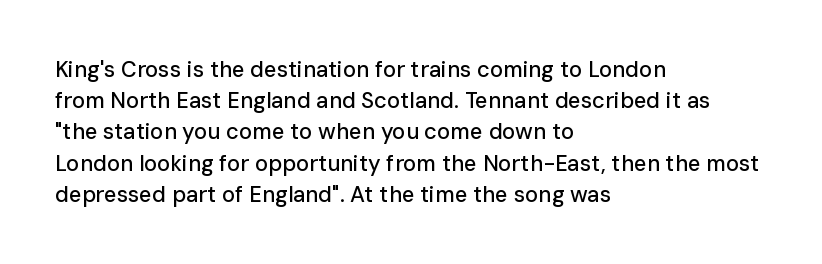
Q: Is the text italic (slanted)? A: No, it is upright.
Q: Is the text underlined? A: No.
Q: How is the paragraph aligned? A: Left-aligned.
Q: Is the spacing between letters normal or unusually wide? A: Normal.
Q: Is the spacing between lines tight, normal or loose? A: Normal.
